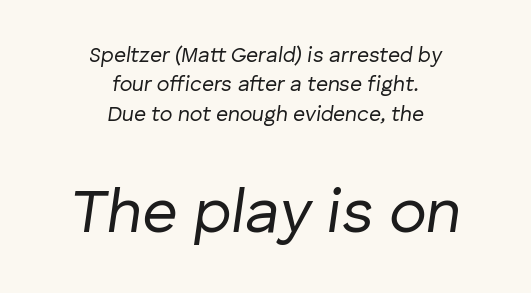
Clear beneath every line of the passage. Think of a printed novel: that variable character pitch is what you see here. There's an unmistakable incline to the writing here. A normal amount of white space separates one row of letters from the next. Vertical stems look standard width or narrower in stroke.
